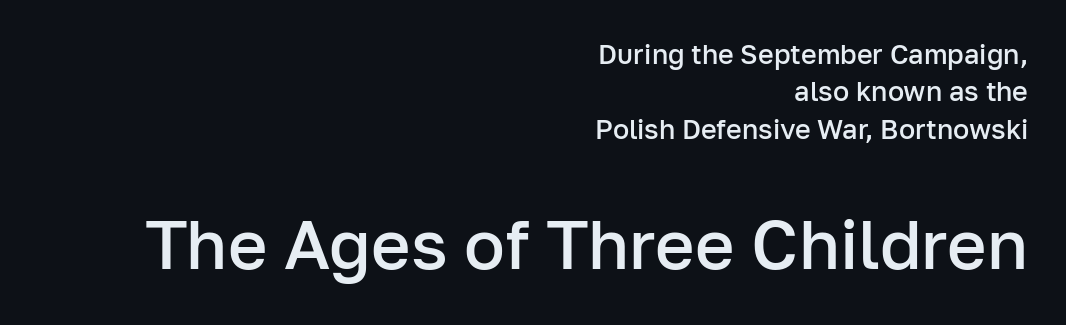
{"serif": "no", "italic": "no", "bold": "semi", "weight": "semibold", "width": "normal", "stroke_contrast": "low", "x_height": "medium", "monospaced": "no", "underline": "no", "align": "right", "line_spacing": "normal", "line_spacing_ratio": 1.38, "letter_spacing": "normal", "letter_spacing_em": 0.0, "larger_block": "second", "size_ratio": 2.52, "glyph_px": 68}
